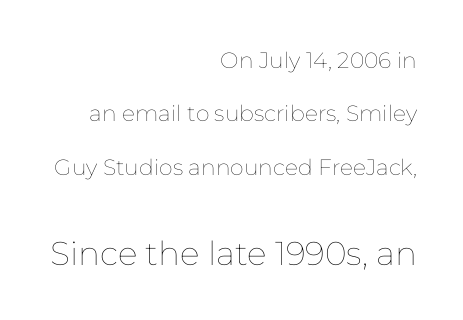
The image shows 33 px thin type, upright; set right-aligned, loose line spacing (2.43x), normal letter spacing, not underlined; the second (bottom) block is 1.5x larger; low stroke contrast and a medium x-height.
